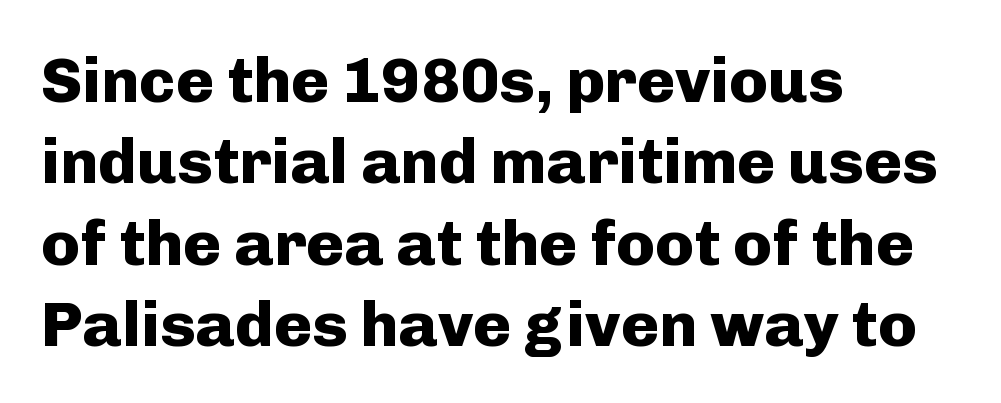
{"serif": "no", "italic": "no", "bold": "yes", "weight": "heavy", "width": "normal", "stroke_contrast": "low", "x_height": "medium", "monospaced": "no", "underline": "no", "align": "left", "line_spacing": "normal", "line_spacing_ratio": 1.27, "letter_spacing": "normal", "letter_spacing_em": 0.0, "glyph_px": 64}
